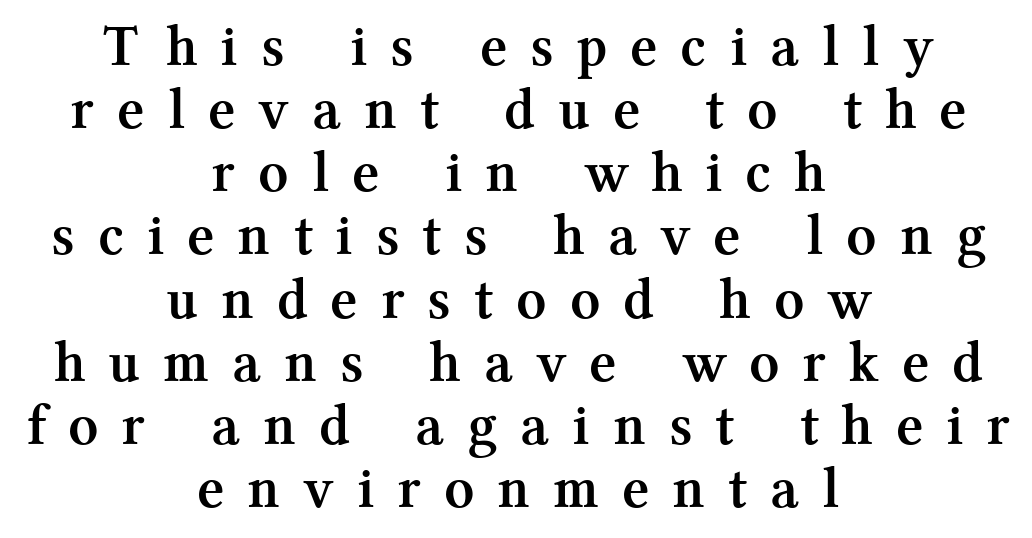
{"serif": "yes", "italic": "no", "bold": "yes", "weight": "semibold", "width": "normal", "stroke_contrast": "medium", "x_height": "medium", "monospaced": "no", "underline": "no", "align": "center", "line_spacing": "tight", "line_spacing_ratio": 1.07, "letter_spacing": "wide", "letter_spacing_em": 0.47, "glyph_px": 59}
